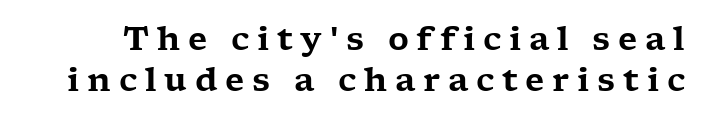
The specimen reads as upright at a glance. The typeface chosen for these lines features serifs. Do the characters align in a grid? No, the font is proportional. This sample keeps an unexceptional amount of space between lines. Short note: letters widely spaced.
